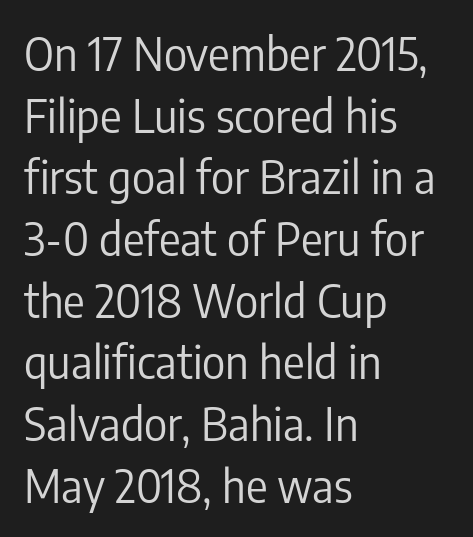
{"serif": "no", "italic": "no", "bold": "no", "weight": "regular", "width": "condensed", "stroke_contrast": "low", "x_height": "medium", "monospaced": "no", "underline": "no", "align": "left", "line_spacing": "normal", "line_spacing_ratio": 1.37, "letter_spacing": "normal", "letter_spacing_em": 0.0, "glyph_px": 45}
